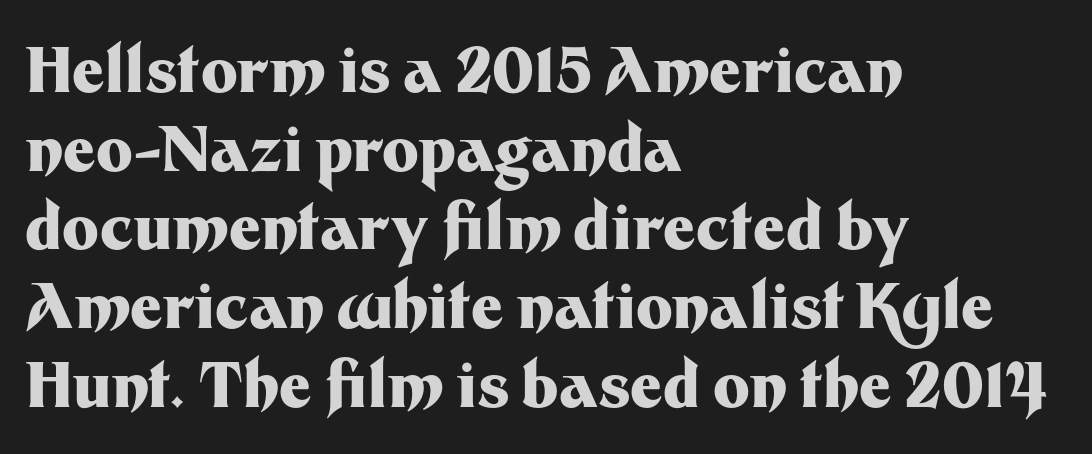
{"serif": "no", "italic": "no", "bold": "yes", "weight": "heavy", "width": "normal", "stroke_contrast": "medium", "x_height": "medium", "monospaced": "no", "underline": "no", "align": "left", "line_spacing": "normal", "line_spacing_ratio": 1.27, "letter_spacing": "normal", "letter_spacing_em": 0.0, "glyph_px": 62}
